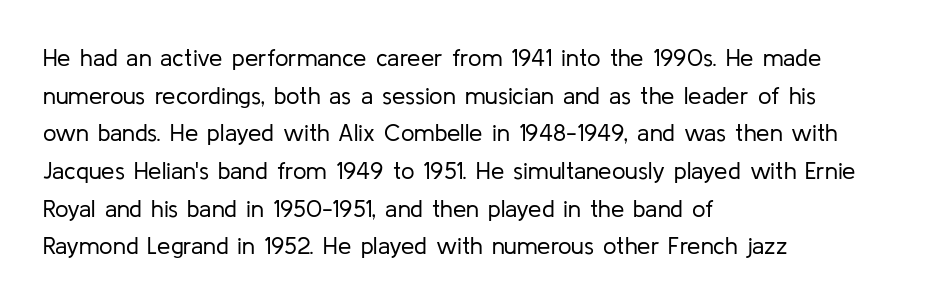
{"italic": "no", "bold": "no", "underline": "no", "align": "left", "line_spacing": "normal", "line_spacing_ratio": 1.57, "letter_spacing": "normal", "letter_spacing_em": 0.0, "glyph_px": 24}
